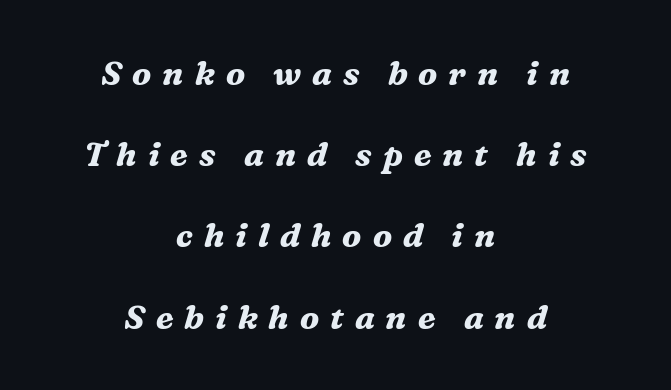
Q: Is the text bold? A: Yes.
Q: Is the text italic (slanted)? A: Yes, it leans right by about 16 degrees.
Q: Is the typeface a serif or a sans-serif typeface? A: Serif.
Q: Is the text underlined? A: No.
Q: How is the paragraph aligned? A: Centered.
Q: Is the spacing between letters normal or unusually wide? A: Unusually wide.
Q: Is the spacing between lines tight, normal or loose? A: Loose.
Q: Width (condensed, normal, or wide)? A: Normal.
Q: Stroke contrast? A: Medium.
Q: x-height? A: Medium.
Q: Monospaced? A: No.
